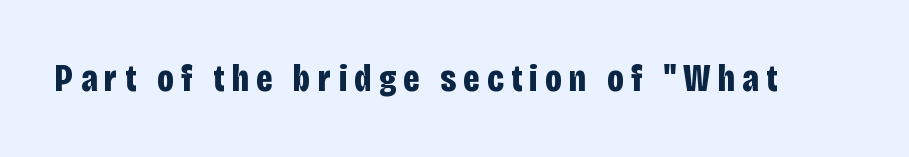
{"serif": "no", "italic": "no", "bold": "yes", "weight": "bold", "width": "condensed", "stroke_contrast": "low", "x_height": "large", "monospaced": "no", "underline": "no", "glyph_px": 38}
